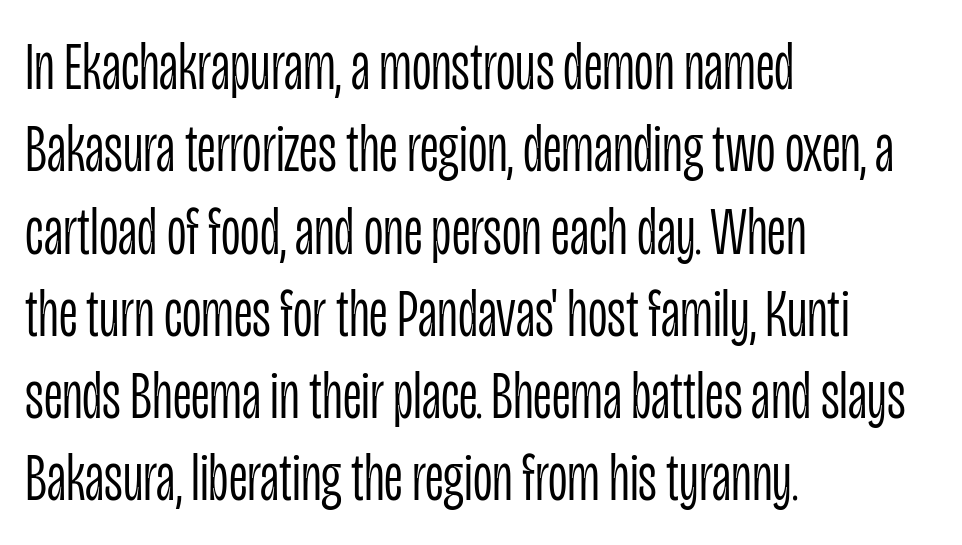
The image shows 68 px light, condensed sans-serif type, upright; set left-aligned, line spacing 1.21x, normal letter spacing, not underlined; low stroke contrast and a large x-height.
